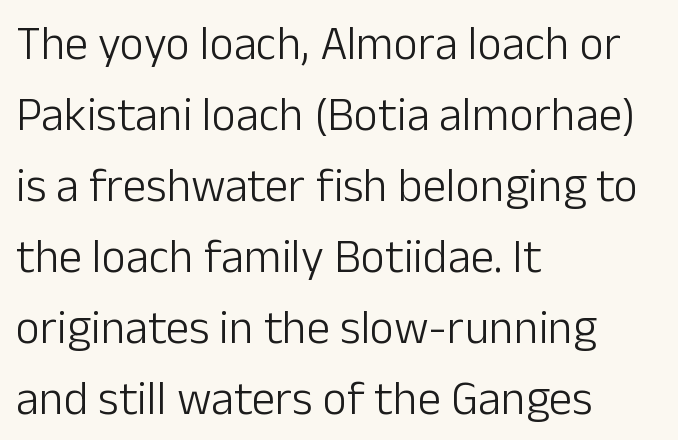
The image shows 47 px light sans-serif type, upright; set left-aligned, normal line spacing (1.51x), normal letter spacing, not underlined; low stroke contrast and a medium x-height.
